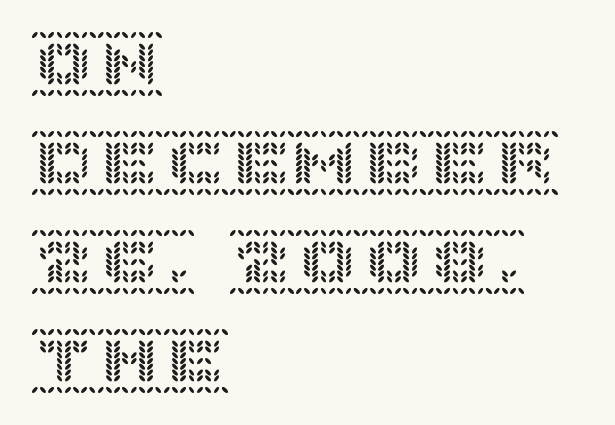
Q: Is the text italic (slanted)? A: No, it is upright.
Q: Is the text underlined? A: No.
Q: How is the paragraph aligned? A: Left-aligned.
Q: Is the spacing between letters normal or unusually wide? A: Normal.
Q: Is the spacing between lines tight, normal or loose? A: Normal.
Q: Width (condensed, normal, or wide)? A: Normal.
Q: x-height? A: Large.
